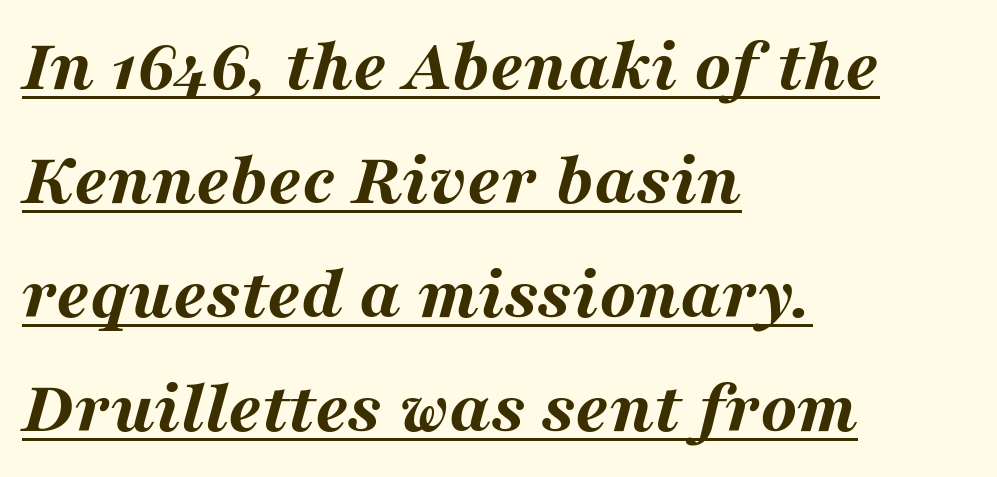
Q: Is the text bold? A: Yes.
Q: Is the text italic (slanted)? A: Yes, it leans right by about 16 degrees.
Q: Is the text underlined? A: Yes.
Q: How is the paragraph aligned? A: Left-aligned.
Q: Is the spacing between letters normal or unusually wide? A: Normal.
Q: Is the spacing between lines tight, normal or loose? A: Normal.
Q: Width (condensed, normal, or wide)? A: Wide.
Q: Stroke contrast? A: Medium.
Q: x-height? A: Medium.
Q: Monospaced? A: No.
